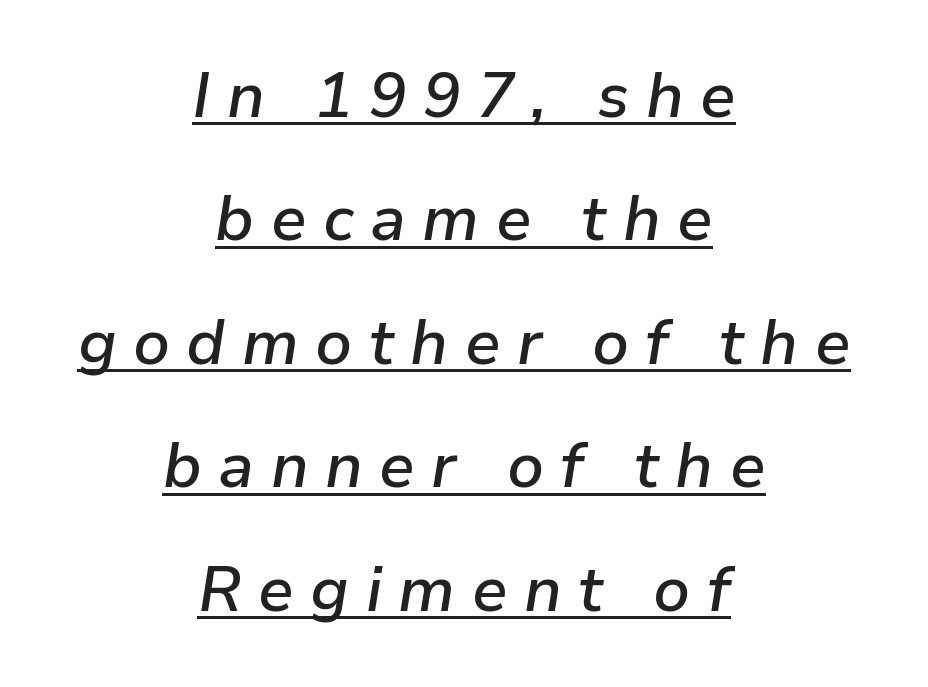
{"italic": "yes", "lean": "right", "slant_degrees": 9, "bold": "semi", "weight": "semibold", "width": "normal", "stroke_contrast": "low", "x_height": "medium", "monospaced": "no", "underline": "yes", "align": "center", "line_spacing": "loose", "line_spacing_ratio": 1.96, "letter_spacing": "wide", "letter_spacing_em": 0.26, "glyph_px": 63}
